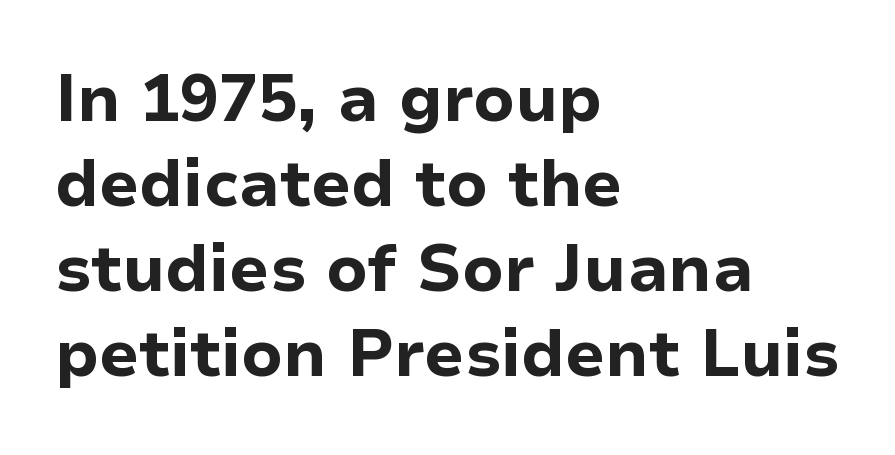
{"serif": "no", "italic": "no", "bold": "yes", "weight": "bold", "width": "normal", "stroke_contrast": "low", "x_height": "medium", "monospaced": "no", "underline": "no", "align": "left", "line_spacing": "normal", "line_spacing_ratio": 1.31, "letter_spacing": "normal", "letter_spacing_em": 0.0, "glyph_px": 65}
